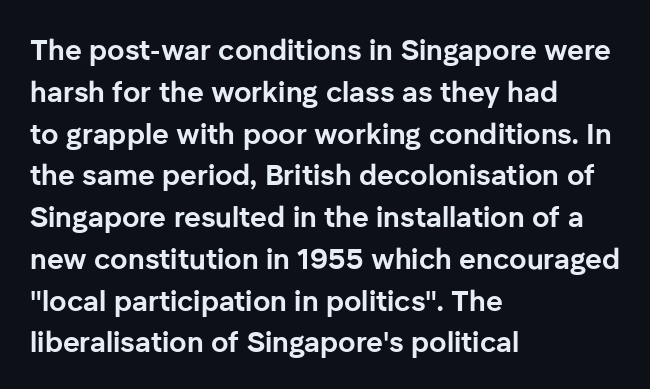
How would I describe the line gaps? Plain and ordinary. These lines are set flush left with a ragged right edge. A clean baseline with only descenders dipping below it. Every letter is thick-stroked: bold, no question.
